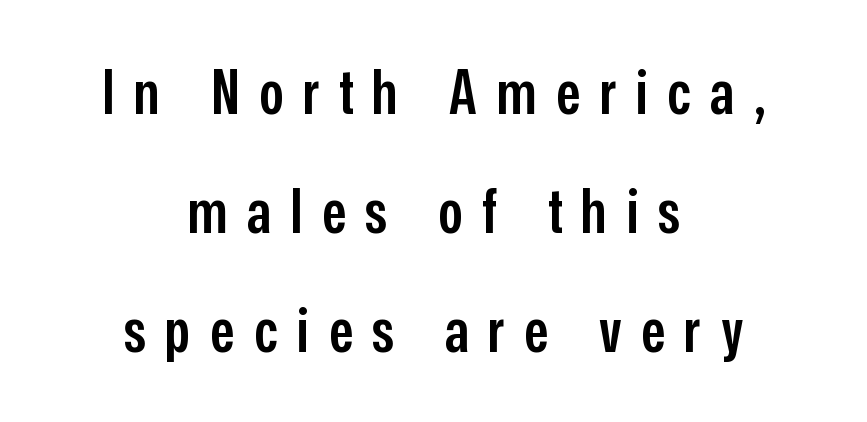
Q: Is the text bold? A: Semi-bold.
Q: Is the text italic (slanted)? A: No, it is upright.
Q: Is the typeface a serif or a sans-serif typeface? A: Sans-serif.
Q: Is the text underlined? A: No.
Q: How is the paragraph aligned? A: Centered.
Q: Is the spacing between letters normal or unusually wide? A: Unusually wide.
Q: Is the spacing between lines tight, normal or loose? A: Loose.
Q: Width (condensed, normal, or wide)? A: Condensed.
Q: Stroke contrast? A: Low.
Q: x-height? A: Medium.
Q: Monospaced? A: No.
